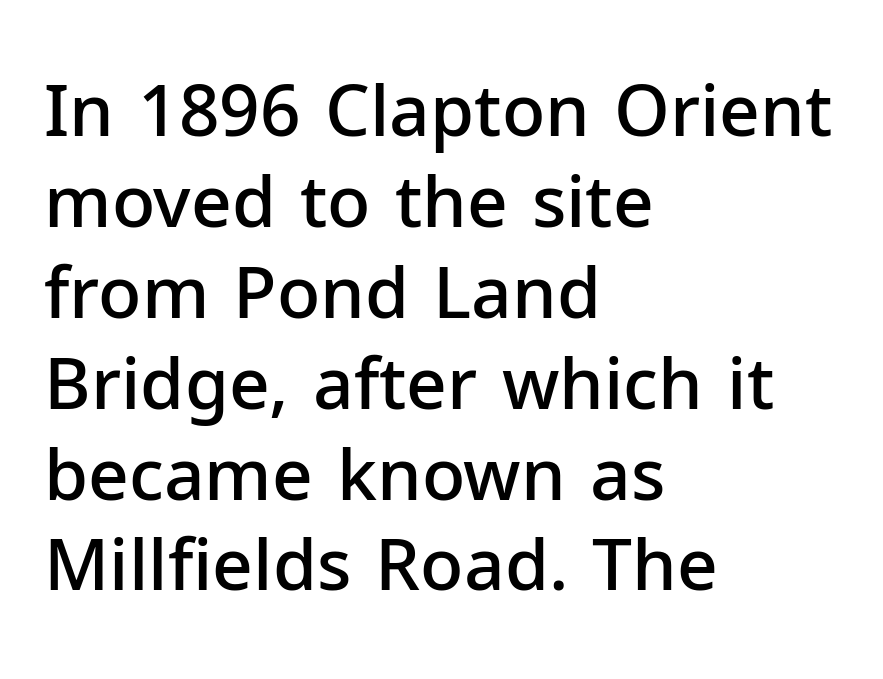
The image shows 71 px semibold sans-serif type, upright; set left-aligned, normal line spacing (1.28x), normal letter spacing, not underlined; low stroke contrast and a medium x-height.
